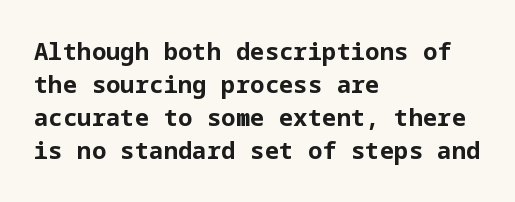
The image shows 24 px bold type, upright; set left-aligned, normal line spacing (1.38x), normal letter spacing, not underlined.
